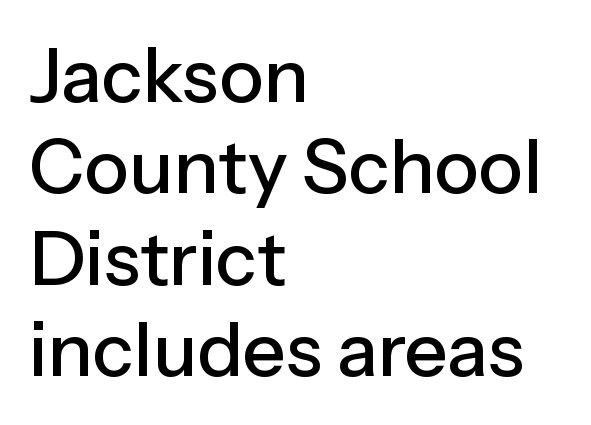
{"serif": "no", "italic": "no", "width": "normal", "stroke_contrast": "low", "x_height": "medium", "monospaced": "no", "underline": "no", "align": "left", "line_spacing_ratio": 1.22, "letter_spacing": "normal", "letter_spacing_em": 0.0, "glyph_px": 75}
